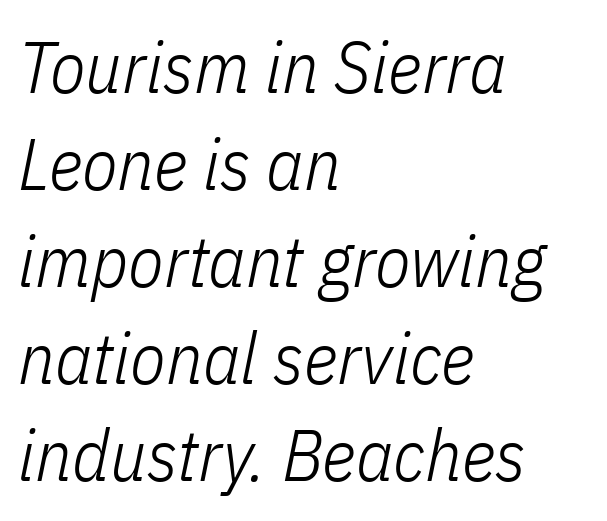
Q: Is the text bold? A: No.
Q: Is the text italic (slanted)? A: Yes, it leans right by about 11 degrees.
Q: Is the text underlined? A: No.
Q: How is the paragraph aligned? A: Left-aligned.
Q: Is the spacing between letters normal or unusually wide? A: Normal.
Q: Is the spacing between lines tight, normal or loose? A: Normal.
Q: Width (condensed, normal, or wide)? A: Condensed.
Q: Stroke contrast? A: Low.
Q: x-height? A: Medium.
Q: Monospaced? A: No.
